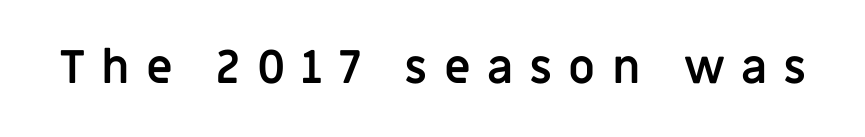
The font's upright variant was chosen for this text. Each letter's strokes conclude bluntly, with no projecting serifs. Loose tracking; the words dissolve into strings of separated letters. These lines are rendered in a variable-pitch font.
